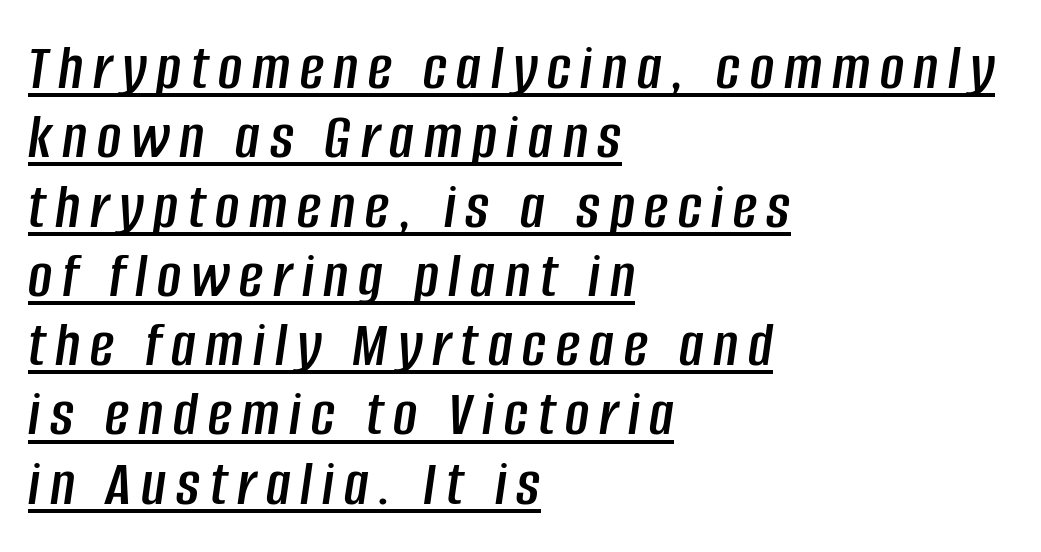
The glyphs look as if they've been sheared to an angle. Typeset ragged right — the left edge is the straight one. The lines are packed closely together with very little leading. Each letter keeps its own natural width here, so spacing adapts to shape. Looks like someone drew a line under every word here.
